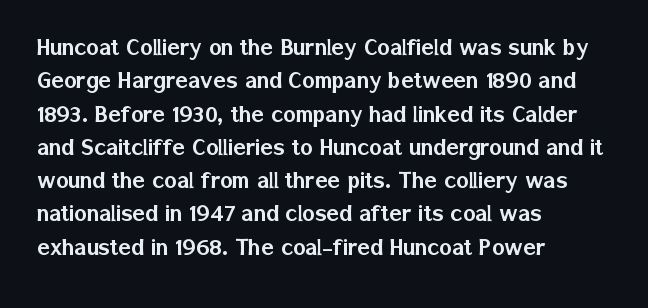
Beneath every word, the page is bare. Evenly set lines give the paragraph a standard silhouette. The compositor pushed each line to the left boundary. Spacing between characters is what you'd get straight out of the box. When letters stand straight like this, we call the style roman or upright.
